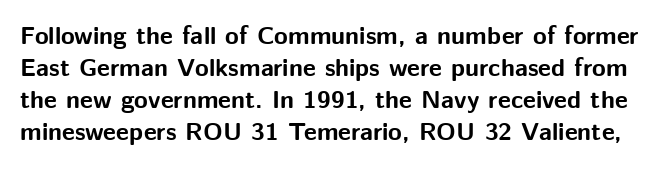
{"italic": "no", "bold": "yes", "underline": "no", "line_spacing": "normal", "line_spacing_ratio": 1.28, "letter_spacing": "normal", "letter_spacing_em": 0.0, "glyph_px": 25}
